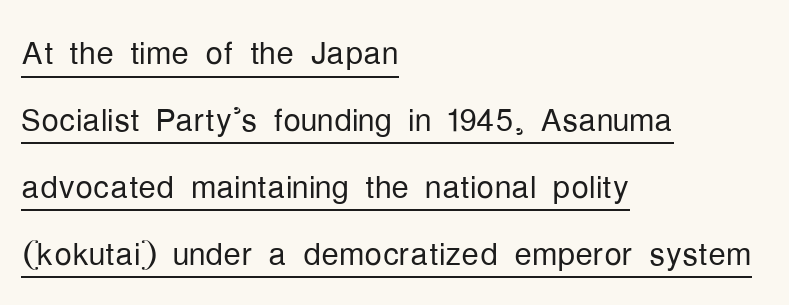
{"serif": "no", "italic": "no", "bold": "no", "weight": "light", "width": "condensed", "stroke_contrast": "low", "x_height": "medium", "monospaced": "no", "underline": "yes", "align": "left", "line_spacing": "normal", "line_spacing_ratio": 1.52, "letter_spacing": "normal", "letter_spacing_em": 0.0, "glyph_px": 44}
